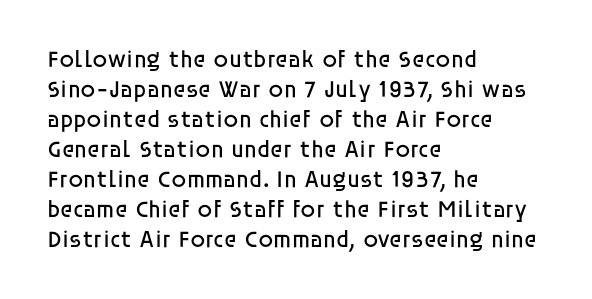
The image shows 24 px text type, upright; set left-aligned, normal line spacing (1.25x), normal letter spacing, not underlined.
